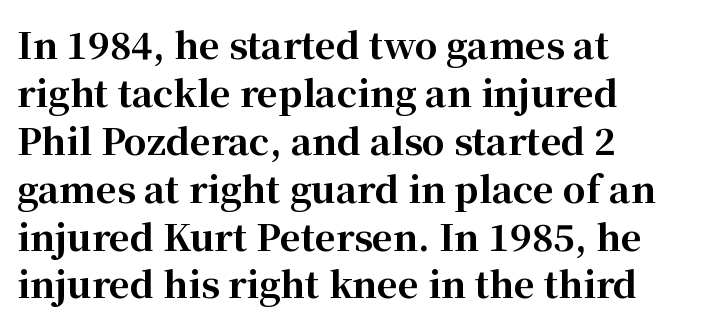
Q: Is the text bold? A: Yes.
Q: Is the text italic (slanted)? A: No, it is upright.
Q: Is the typeface a serif or a sans-serif typeface? A: Serif.
Q: Is the text underlined? A: No.
Q: How is the paragraph aligned? A: Left-aligned.
Q: Is the spacing between letters normal or unusually wide? A: Normal.
Q: Is the spacing between lines tight, normal or loose? A: Normal.
Q: Width (condensed, normal, or wide)? A: Normal.
Q: Stroke contrast? A: High.
Q: x-height? A: Medium.
Q: Monospaced? A: No.
